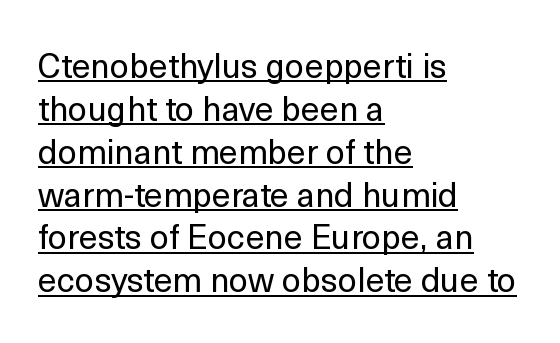
The image shows 34 px regular-weight sans-serif type, upright; set left-aligned, normal line spacing (1.26x), normal letter spacing, underlined; a medium x-height.
